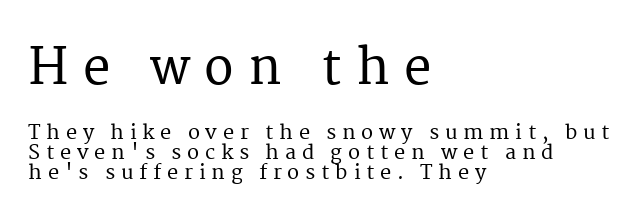
The image shows 49 px serif type, upright; set left-aligned, tight line spacing (1.0x), unusually wide letter spacing (+0.29 em), not underlined; the first (top) block is 2.45x larger; medium stroke contrast and a medium x-height.
